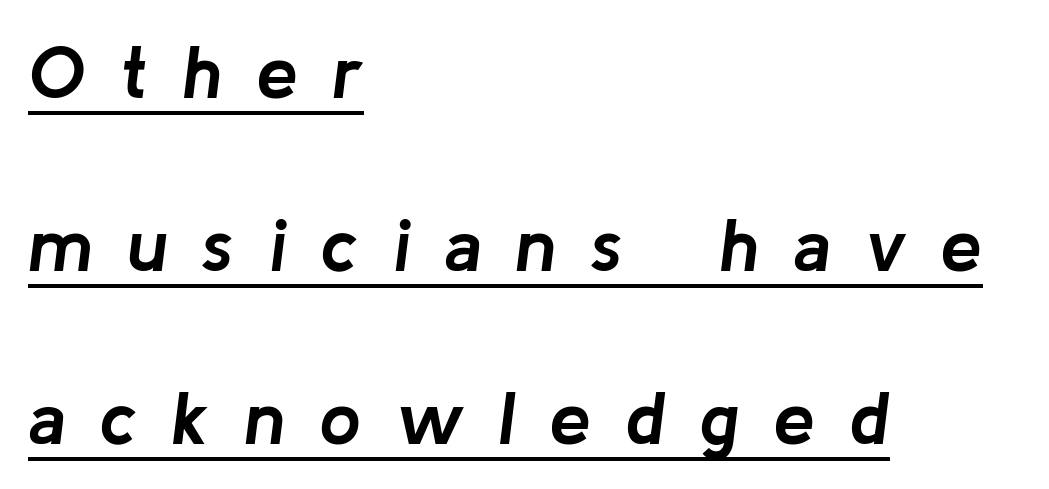
{"italic": "yes", "lean": "right", "slant_degrees": 8, "bold": "yes", "weight": "semibold", "width": "normal", "stroke_contrast": "low", "x_height": "medium", "monospaced": "no", "underline": "yes", "align": "left", "line_spacing": "loose", "line_spacing_ratio": 2.31, "letter_spacing": "wide", "letter_spacing_em": 0.45, "glyph_px": 75}
